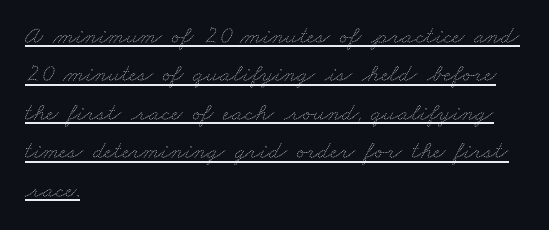
Q: Is the text bold? A: No.
Q: Is the text underlined? A: Yes.
Q: How is the paragraph aligned? A: Left-aligned.
Q: Is the spacing between letters normal or unusually wide? A: Normal.
Q: Is the spacing between lines tight, normal or loose? A: Normal.
